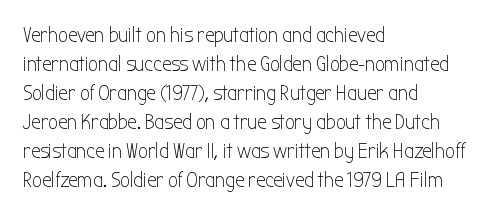
Q: Is the text bold? A: No.
Q: Is the text italic (slanted)? A: No, it is upright.
Q: Is the text underlined? A: No.
Q: How is the paragraph aligned? A: Left-aligned.
Q: Is the spacing between letters normal or unusually wide? A: Normal.
Q: Is the spacing between lines tight, normal or loose? A: Normal.
